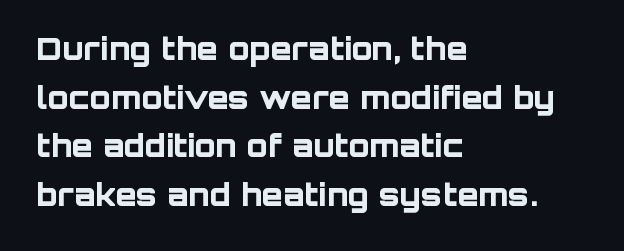
Q: Is the text bold? A: Yes.
Q: Is the text italic (slanted)? A: No, it is upright.
Q: Is the typeface a serif or a sans-serif typeface? A: Sans-serif.
Q: Is the text underlined? A: No.
Q: How is the paragraph aligned? A: Left-aligned.
Q: Is the spacing between letters normal or unusually wide? A: Normal.
Q: Is the spacing between lines tight, normal or loose? A: Normal.
Q: Width (condensed, normal, or wide)? A: Normal.
Q: Stroke contrast? A: Low.
Q: x-height? A: Large.
Q: Monospaced? A: No.
